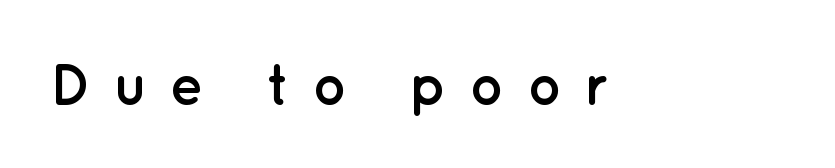
The gaps between neighbouring characters are conspicuously large. Tall strokes in this sample are plumb rather than angled. A bare baseline throughout the passage. To sum up the face: it is a sans, with no serifs. Character widths vary here, with narrow letters taking less room than wide ones.
